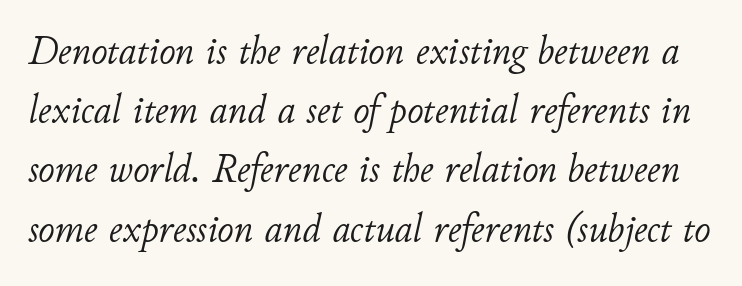
Q: Is the text bold? A: No.
Q: Is the text italic (slanted)? A: Yes, it leans right by about 11 degrees.
Q: Is the text underlined? A: No.
Q: Is the spacing between letters normal or unusually wide? A: Normal.
Q: Is the spacing between lines tight, normal or loose? A: Normal.
Q: Width (condensed, normal, or wide)? A: Normal.
Q: Stroke contrast? A: Low.
Q: x-height? A: Small.
Q: Monospaced? A: No.
